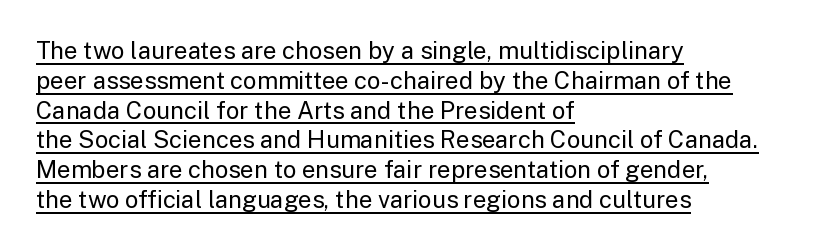
{"italic": "no", "bold": "no", "underline": "yes", "align": "left", "line_spacing_ratio": 1.24, "letter_spacing": "normal", "letter_spacing_em": 0.0, "glyph_px": 24}
